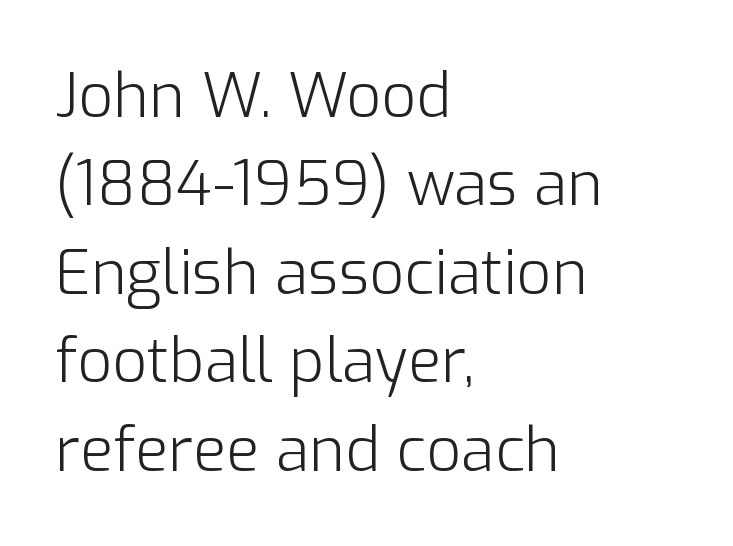
Q: Is the text bold? A: No.
Q: Is the text italic (slanted)? A: No, it is upright.
Q: Is the typeface a serif or a sans-serif typeface? A: Sans-serif.
Q: Is the text underlined? A: No.
Q: How is the paragraph aligned? A: Left-aligned.
Q: Is the spacing between letters normal or unusually wide? A: Normal.
Q: Is the spacing between lines tight, normal or loose? A: Normal.
Q: Width (condensed, normal, or wide)? A: Normal.
Q: Stroke contrast? A: Low.
Q: x-height? A: Medium.
Q: Monospaced? A: No.
